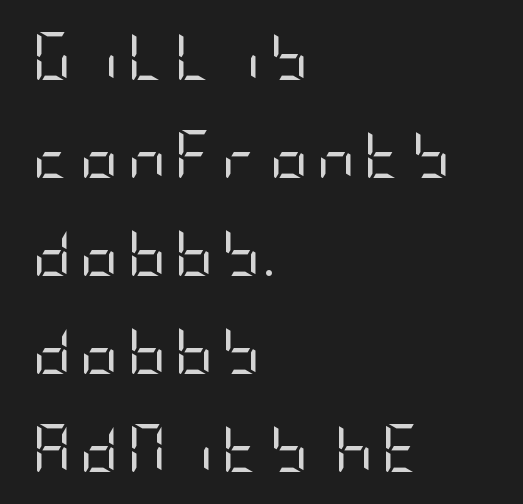
The image shows 48 px regular-weight, condensed sans-serif type, upright; set left-aligned, loose line spacing (2.04x), not underlined; low stroke contrast and a large x-height.
